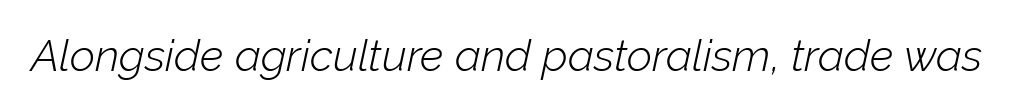
Q: Is the text bold? A: No.
Q: Is the text italic (slanted)? A: Yes, it leans right by about 12 degrees.
Q: Is the text underlined? A: No.
Q: Is the spacing between letters normal or unusually wide? A: Normal.
Q: Width (condensed, normal, or wide)? A: Normal.
Q: Stroke contrast? A: Low.
Q: x-height? A: Medium.
Q: Monospaced? A: No.
